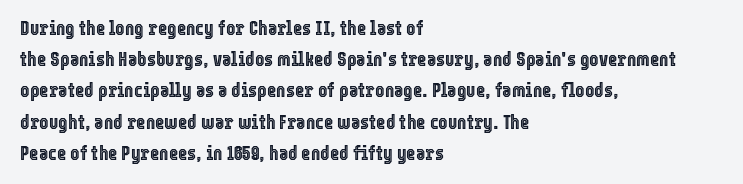
Q: Is the text italic (slanted)? A: No, it is upright.
Q: Is the text underlined? A: No.
Q: How is the paragraph aligned? A: Left-aligned.
Q: Is the spacing between letters normal or unusually wide? A: Normal.
Q: Is the spacing between lines tight, normal or loose? A: Normal.
